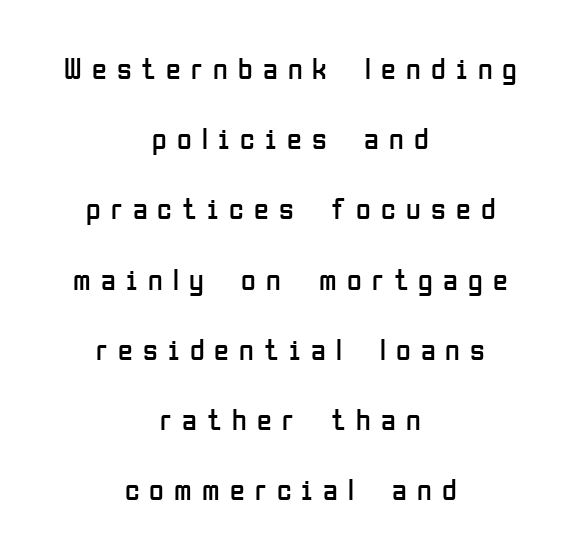
Q: Is the text bold? A: No.
Q: Is the text italic (slanted)? A: No, it is upright.
Q: Is the typeface a serif or a sans-serif typeface? A: Sans-serif.
Q: Is the text underlined? A: No.
Q: How is the paragraph aligned? A: Centered.
Q: Is the spacing between letters normal or unusually wide? A: Unusually wide.
Q: Is the spacing between lines tight, normal or loose? A: Loose.
Q: Width (condensed, normal, or wide)? A: Condensed.
Q: Stroke contrast? A: Low.
Q: x-height? A: Medium.
Q: Monospaced? A: No.
